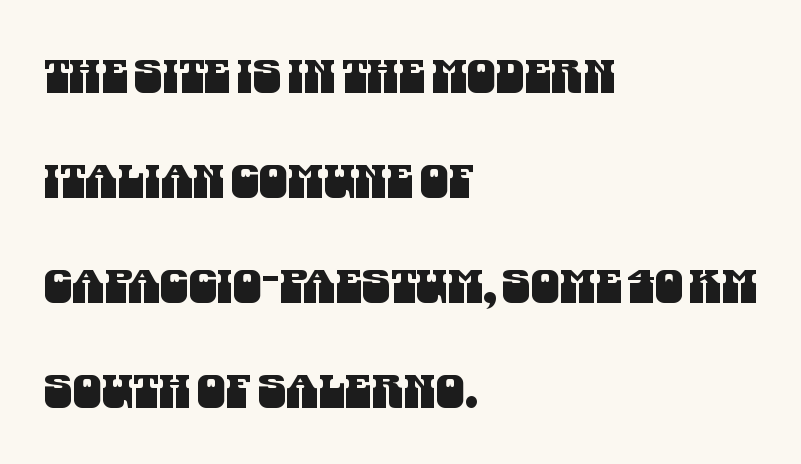
There is no visible air inserted between adjacent glyphs. Each letter's strokes conclude bluntly, with no projecting serifs. The passage shown is typed in a proportional face where columns would drift. Decoration check: the copy has no underline. You could fit nearly another row in the gap between these rows.
